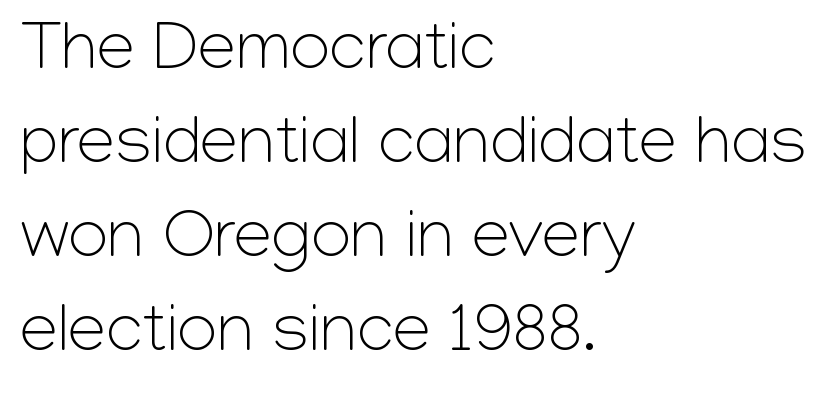
The rows are spaced the way most documents space them. Here the glyphs are tracked normally, forming tight word shapes. Unbolded letterforms with no extra heft. Classification — sans serif. The strip under each line holds only bare page. This sample has the flowing, uneven cadence of proportional lettering.
